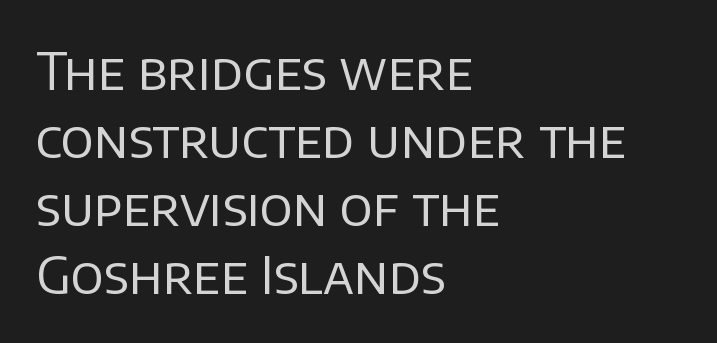
{"serif": "no", "italic": "no", "bold": "no", "weight": "regular", "width": "normal", "stroke_contrast": "low", "x_height": "large", "monospaced": "no", "underline": "no", "align": "left", "line_spacing": "normal", "line_spacing_ratio": 1.31, "letter_spacing": "normal", "letter_spacing_em": 0.0, "glyph_px": 52}
